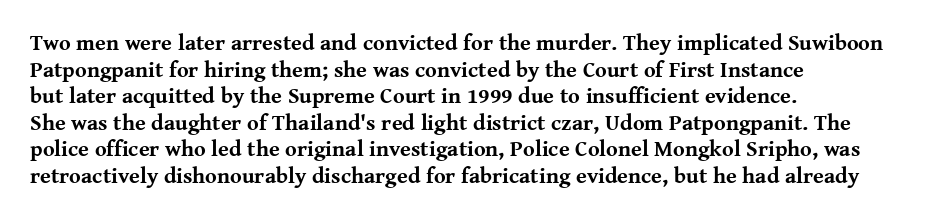
The image shows 22 px bold type, upright; set left-aligned, line spacing 1.21x, normal letter spacing, not underlined.
